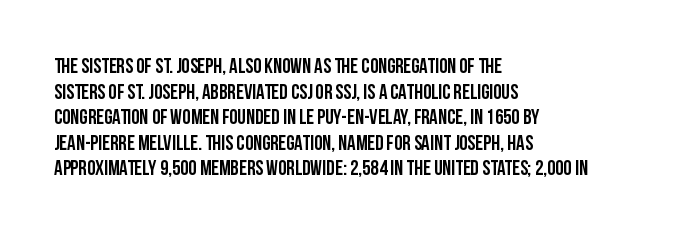
Q: Is the text italic (slanted)? A: No, it is upright.
Q: Is the text underlined? A: No.
Q: How is the paragraph aligned? A: Left-aligned.
Q: Is the spacing between letters normal or unusually wide? A: Normal.
